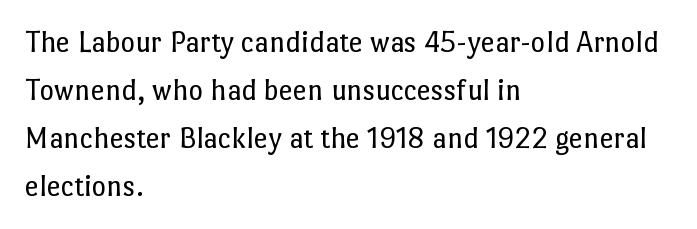
{"italic": "no", "bold": "no", "weight": "regular", "width": "normal", "stroke_contrast": "low", "x_height": "medium", "monospaced": "no", "underline": "no", "align": "left", "line_spacing": "normal", "line_spacing_ratio": 1.55, "letter_spacing": "normal", "letter_spacing_em": 0.0, "glyph_px": 31}
